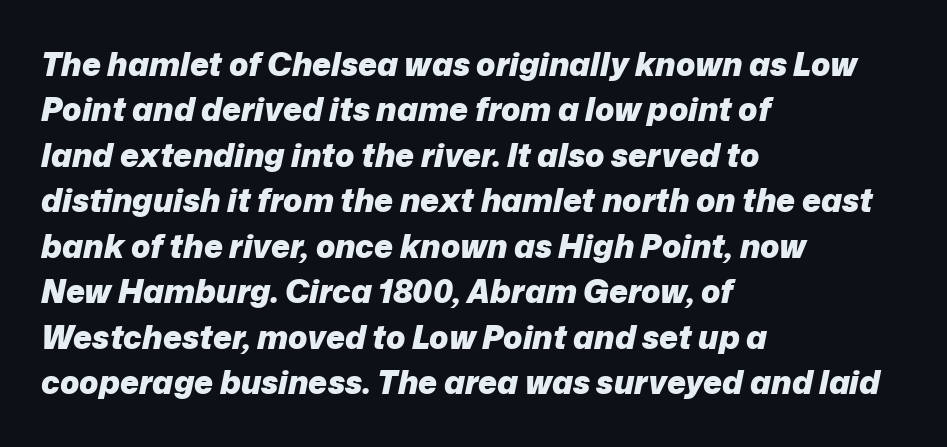
The image shows 32 px heavy type, italic (leaning right); set left-aligned, normal line spacing (1.42x), normal letter spacing, not underlined; low stroke contrast and a medium x-height.
